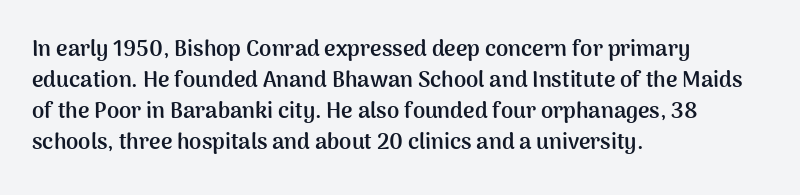
{"italic": "no", "bold": "yes", "underline": "no", "align": "left", "line_spacing": "normal", "line_spacing_ratio": 1.41, "letter_spacing": "normal", "letter_spacing_em": 0.0, "glyph_px": 22}
